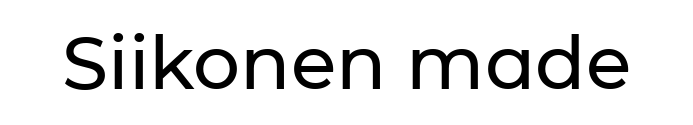
{"serif": "no", "italic": "no", "width": "normal", "stroke_contrast": "low", "x_height": "medium", "monospaced": "no", "underline": "no", "letter_spacing": "normal", "letter_spacing_em": 0.0, "glyph_px": 74}
